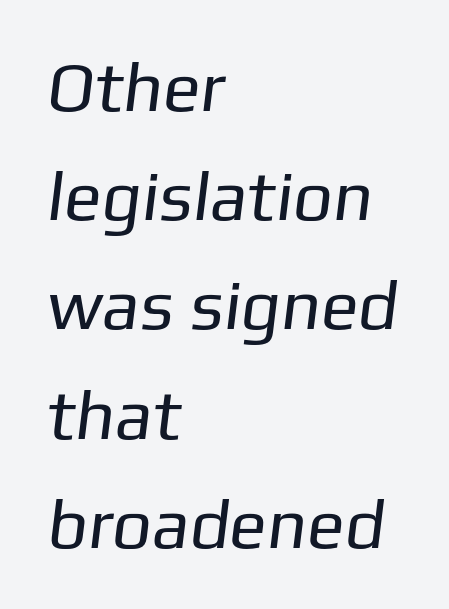
The image shows 70 px regular-weight sans-serif type; set left-aligned, normal line spacing (1.56x), normal letter spacing, not underlined; low stroke contrast and a medium x-height.
